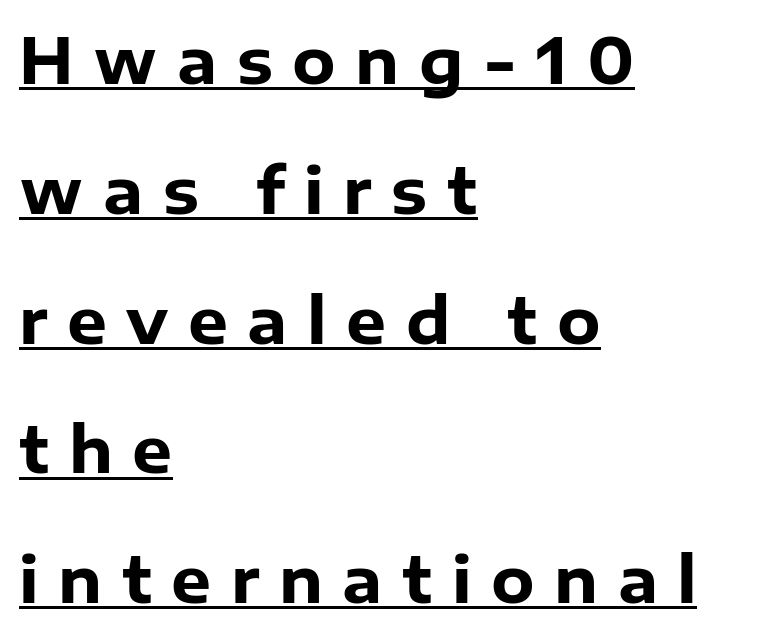
The image shows 63 px heavy sans-serif type, upright; set left-aligned, loose line spacing (2.06x), unusually wide letter spacing (+0.31 em), underlined; low stroke contrast and a medium x-height.
